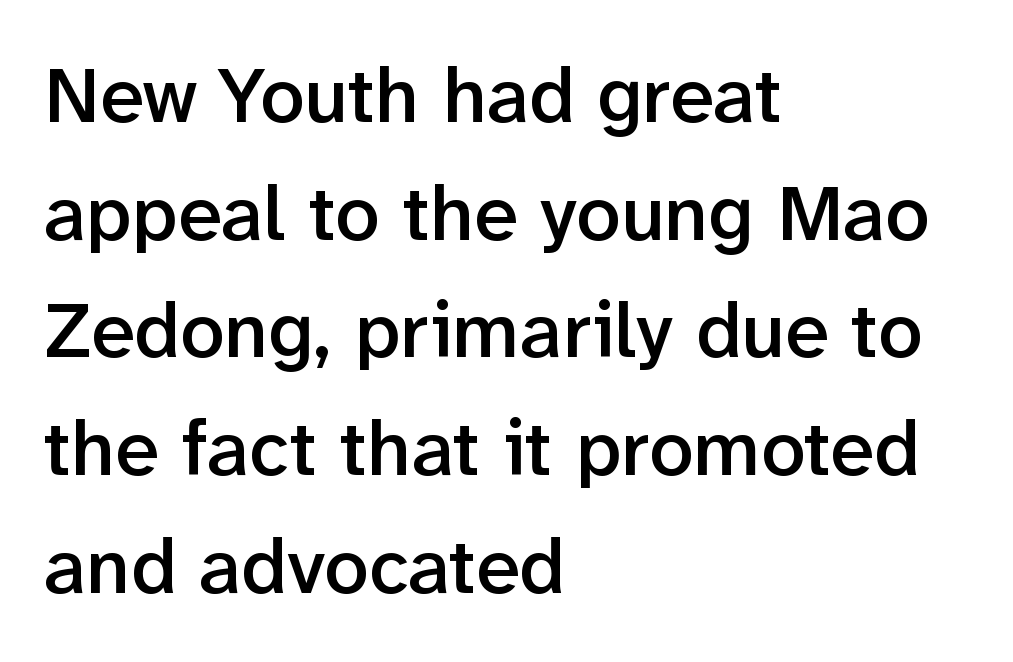
The image shows 79 px semibold sans-serif type, upright; set left-aligned, normal line spacing (1.49x), normal letter spacing, not underlined; low stroke contrast and a medium x-height.
